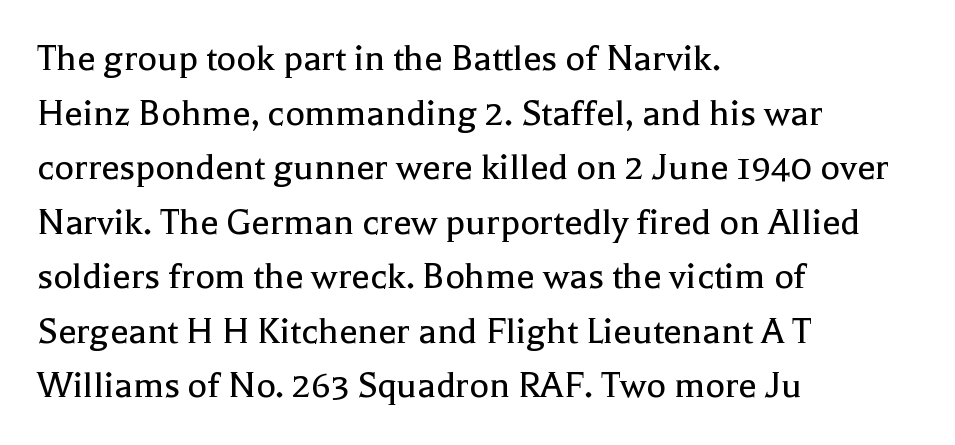
No extra tracking has been applied to these lines. This rendering features lettering with no underline. Look at the bottom of the vertical strokes: they flare into serifs here. This sample has the flowing, uneven cadence of proportional lettering. Is there any slant? The stems are plumb.
